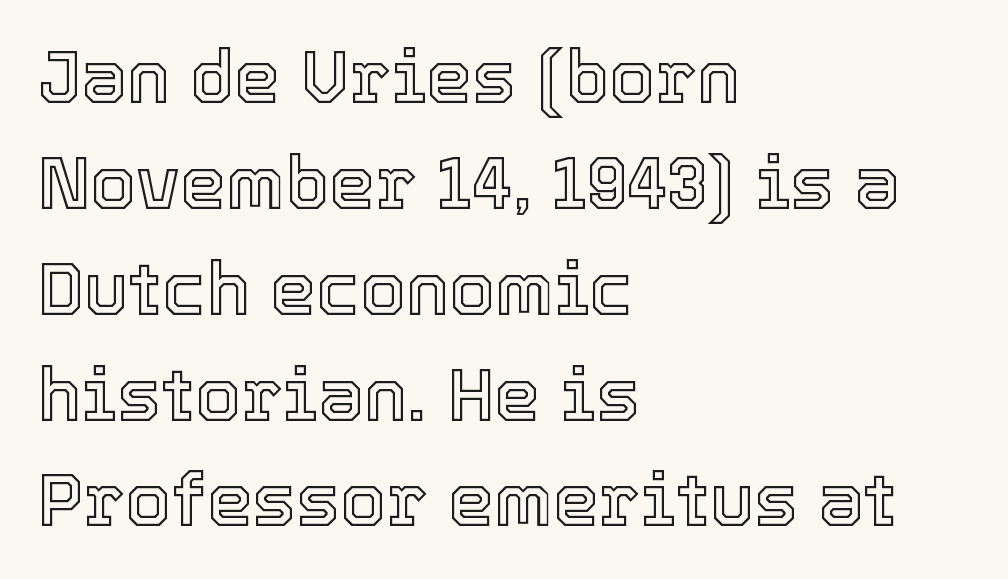
Descenders are the only things crossing below the line. The lettering stays uniformly vertical, giving the passage a roman look. These lines sit exactly where default settings would place them. The rendering keeps characters at their native spacing. Looks like regular typesetting: each glyph gets only the width it needs.
